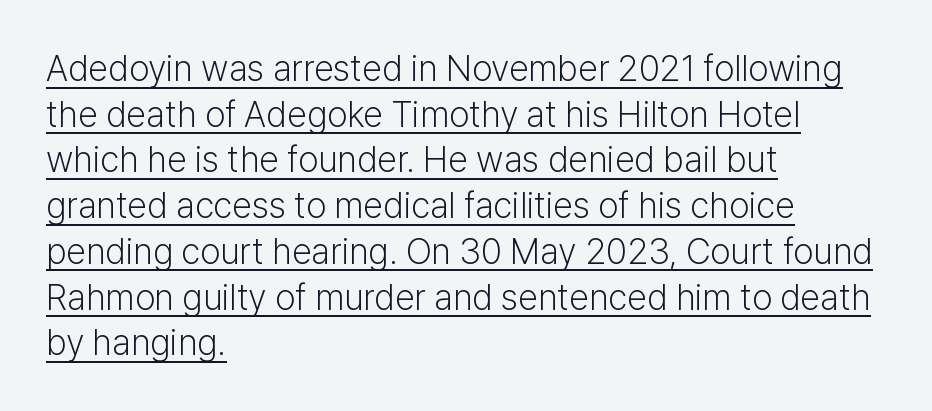
The image shows 36 px light sans-serif type, upright; set left-aligned, normal line spacing (1.27x), normal letter spacing, underlined; low stroke contrast and a medium x-height.
